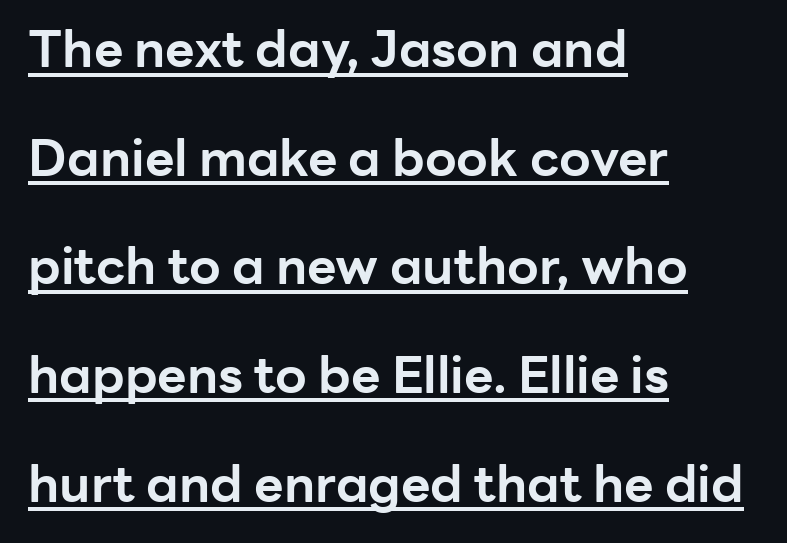
Q: Is the text bold? A: Yes.
Q: Is the text italic (slanted)? A: No, it is upright.
Q: Is the typeface a serif or a sans-serif typeface? A: Sans-serif.
Q: Is the text underlined? A: Yes.
Q: How is the paragraph aligned? A: Left-aligned.
Q: Is the spacing between letters normal or unusually wide? A: Normal.
Q: Is the spacing between lines tight, normal or loose? A: Loose.
Q: Width (condensed, normal, or wide)? A: Normal.
Q: Stroke contrast? A: Low.
Q: x-height? A: Medium.
Q: Monospaced? A: No.
